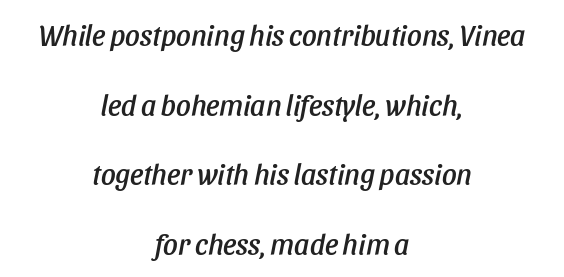
{"italic": "yes", "lean": "right", "slant_degrees": 11, "width": "condensed", "stroke_contrast": "low", "x_height": "large", "monospaced": "no", "underline": "no", "align": "center", "line_spacing": "loose", "line_spacing_ratio": 2.4, "letter_spacing": "normal", "letter_spacing_em": 0.0, "glyph_px": 29}
